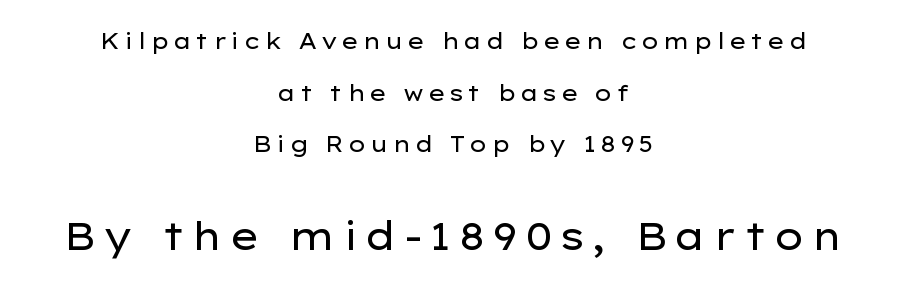
Q: Is the text bold? A: No.
Q: Is the text italic (slanted)? A: No, it is upright.
Q: Is the typeface a serif or a sans-serif typeface? A: Sans-serif.
Q: Is the text underlined? A: No.
Q: How is the paragraph aligned? A: Centered.
Q: Is the spacing between lines tight, normal or loose? A: Loose.
Q: Which block of text is set in a larger size, the first (top) or the second (bottom)? A: The second (bottom) one.
Q: Width (condensed, normal, or wide)? A: Wide.
Q: Stroke contrast? A: Low.
Q: x-height? A: Medium.
Q: Monospaced? A: No.
